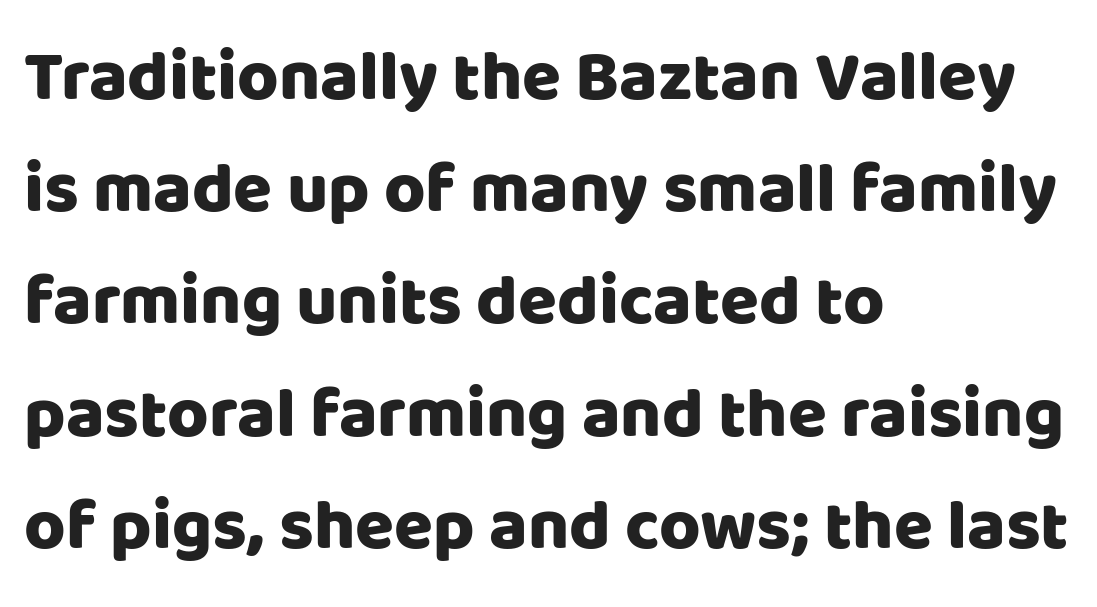
{"serif": "no", "italic": "no", "width": "normal", "stroke_contrast": "low", "x_height": "large", "monospaced": "no", "underline": "no", "align": "left", "line_spacing": "normal", "line_spacing_ratio": 1.58, "letter_spacing": "normal", "letter_spacing_em": 0.0, "glyph_px": 71}
